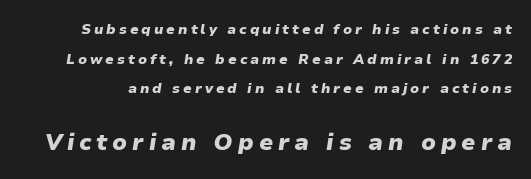
Students, this is bold: see how much ink each stroke carries. The specimen omits any rule beneath the text block's lines. Leading is clearly above the norm, producing a sparse column. Style check: oblique.
